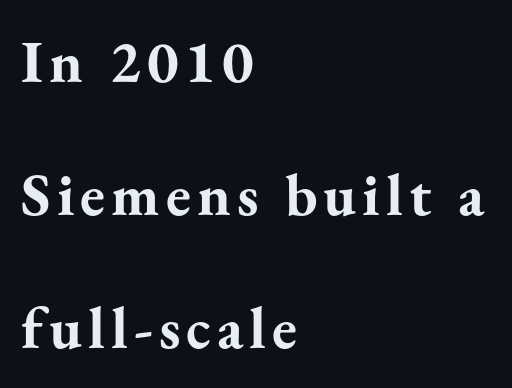
The image shows 60 px bold serif type, upright; set left-aligned, loose line spacing (2.22x), not underlined; medium stroke contrast and a small x-height.
